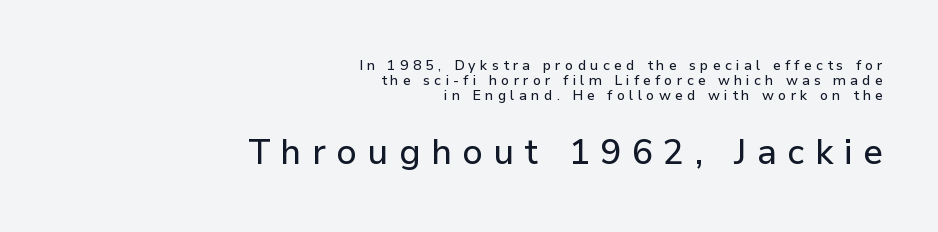
Q: Is the text italic (slanted)? A: No, it is upright.
Q: Is the typeface a serif or a sans-serif typeface? A: Sans-serif.
Q: Is the text underlined? A: No.
Q: How is the paragraph aligned? A: Right-aligned.
Q: Is the spacing between letters normal or unusually wide? A: Unusually wide.
Q: Is the spacing between lines tight, normal or loose? A: Tight.
Q: Which block of text is set in a larger size, the first (top) or the second (bottom)? A: The second (bottom) one.
Q: Width (condensed, normal, or wide)? A: Normal.
Q: Stroke contrast? A: Low.
Q: x-height? A: Medium.
Q: Monospaced? A: No.
